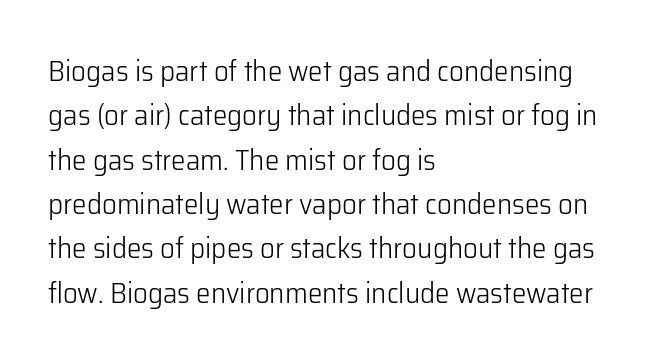
Characters remain perfectly vertical along every line. What kind of face is this? One without serifs — a sans. Short note: letters normally spaced. Nothing heavy about these letters — not bold at all.
